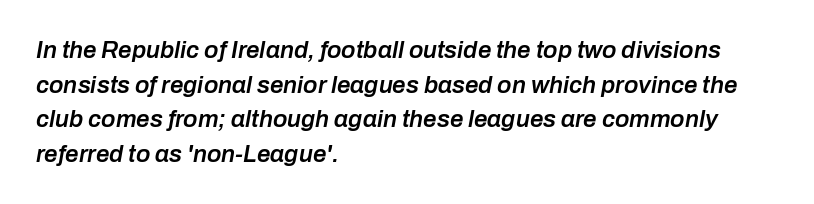
Q: Is the text bold? A: Semi-bold.
Q: Is the text italic (slanted)? A: Yes, it leans right by about 10 degrees.
Q: Is the text underlined? A: No.
Q: How is the paragraph aligned? A: Left-aligned.
Q: Is the spacing between letters normal or unusually wide? A: Normal.
Q: Is the spacing between lines tight, normal or loose? A: Normal.
